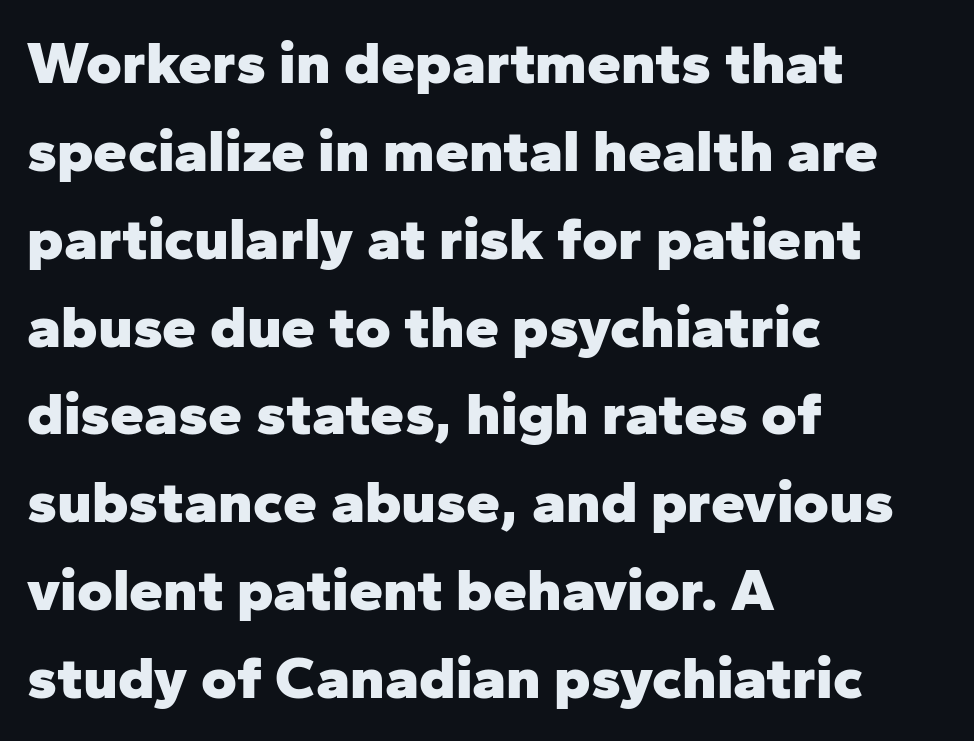
Glance below the letters and you will spot only blank space. Successive baselines arrive at the customary interval. Spacing verdict: proportional, widths tailored to each character. What kind of face is this? One without serifs — a sans. The rendering anchors every line to the left-hand side. Words appear dense and cohesive because spacing is normal.
